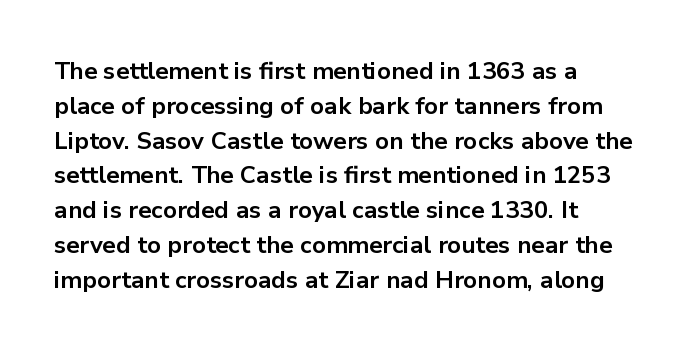
The image shows 24 px bold type, upright; set normal line spacing (1.45x), normal letter spacing, not underlined.
